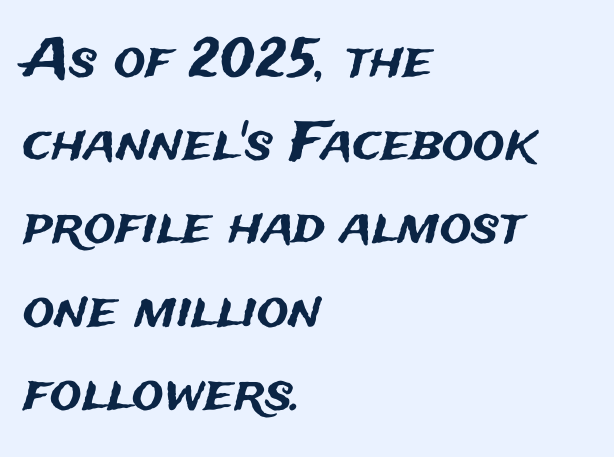
{"serif": "no", "width": "normal", "stroke_contrast": "medium", "x_height": "medium", "monospaced": "no", "underline": "no", "align": "left", "line_spacing": "normal", "line_spacing_ratio": 1.57, "letter_spacing": "normal", "letter_spacing_em": 0.0, "glyph_px": 53}
